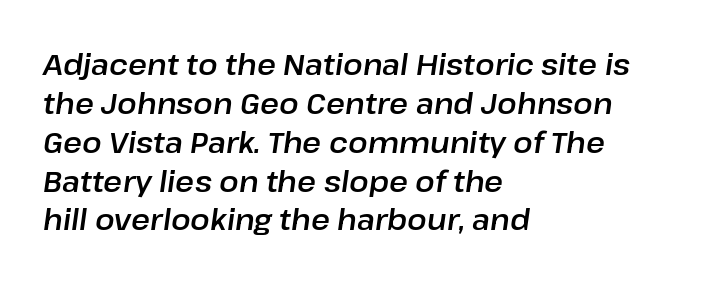
The image shows 29 px text type, italic (leaning right); set left-aligned, normal line spacing (1.34x), normal letter spacing, not underlined; low stroke contrast and a medium x-height.
